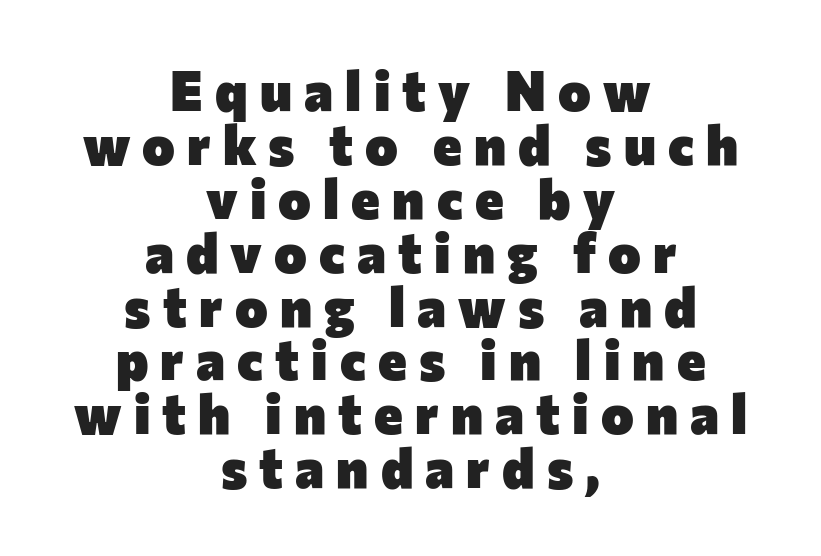
The letters are spread apart with noticeably loose tracking. The passage shown is typed in a proportional face where columns would drift. Is the block centered? Yes — each line is placed symmetrically about the middle. Check under the words: just untouched page. Does the leading feel generous? Not at all — it's pinched. Heavy, bold letterforms.
